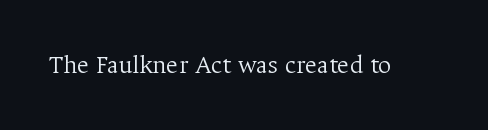
{"italic": "no", "bold": "no", "underline": "no", "letter_spacing": "normal", "letter_spacing_em": 0.0, "glyph_px": 26}
